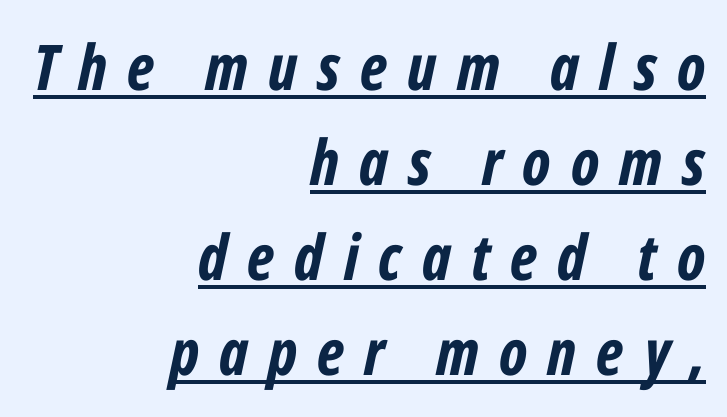
These lines stack with their right ends in a neat column. Reading down the column, the eye jumps a familiar distance to each next line. You can tell it's italic because the verticals aren't actually vertical. Each letter keeps its own natural width here, so spacing adapts to shape. Tracking here is generous; glyphs stand well apart from one another. The typesetting leans heavy: a genuine bold.
